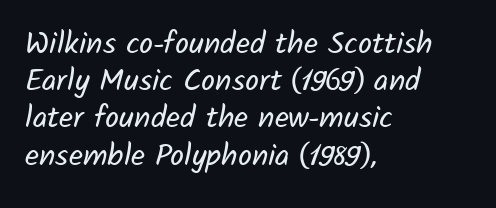
{"serif": "no", "bold": "no", "weight": "regular", "width": "normal", "stroke_contrast": "low", "x_height": "medium", "monospaced": "no", "underline": "no", "align": "left", "line_spacing_ratio": 1.2, "letter_spacing": "normal", "letter_spacing_em": 0.0, "glyph_px": 31}
